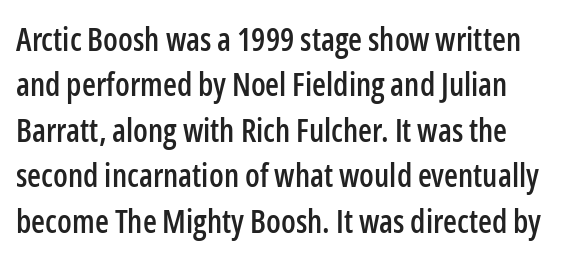
{"serif": "no", "italic": "no", "width": "condensed", "stroke_contrast": "low", "x_height": "medium", "monospaced": "no", "underline": "no", "align": "left", "line_spacing": "normal", "line_spacing_ratio": 1.42, "letter_spacing": "normal", "letter_spacing_em": 0.0, "glyph_px": 32}
